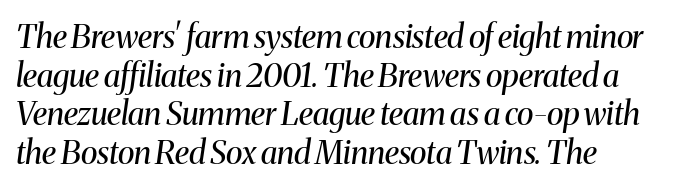
This sample has the flowing, uneven cadence of proportional lettering. The font family rendered here belongs to the serif group. Emphasis-style slanted type is in use. Which margin do the lines hug? The left one — the right edge is uneven. How are the letters spaced? Ordinarily, with no added tracking. The strip under each line holds only bare page.
